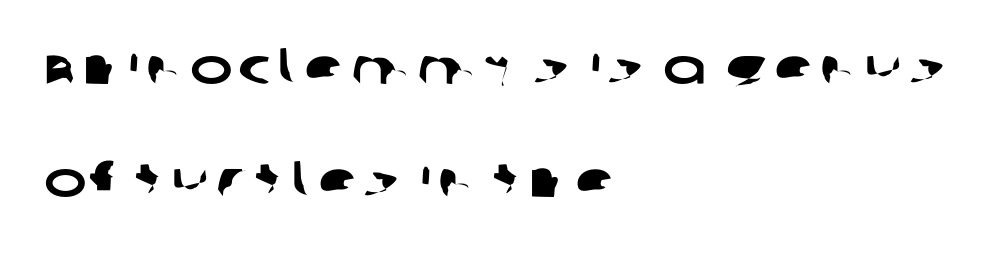
Q: Is the typeface a serif or a sans-serif typeface? A: Sans-serif.
Q: Is the text underlined? A: No.
Q: How is the paragraph aligned? A: Left-aligned.
Q: Is the spacing between lines tight, normal or loose? A: Loose.
Q: Width (condensed, normal, or wide)? A: Wide.
Q: Stroke contrast? A: Low.
Q: x-height? A: Large.
Q: Monospaced? A: No.
